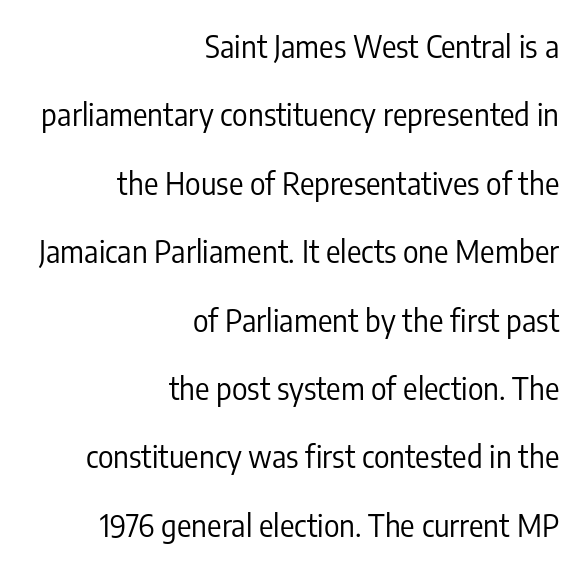
The image shows 30 px regular-weight, condensed sans-serif type, upright; set right-aligned, loose line spacing (2.28x), normal letter spacing, not underlined; low stroke contrast and a medium x-height.
